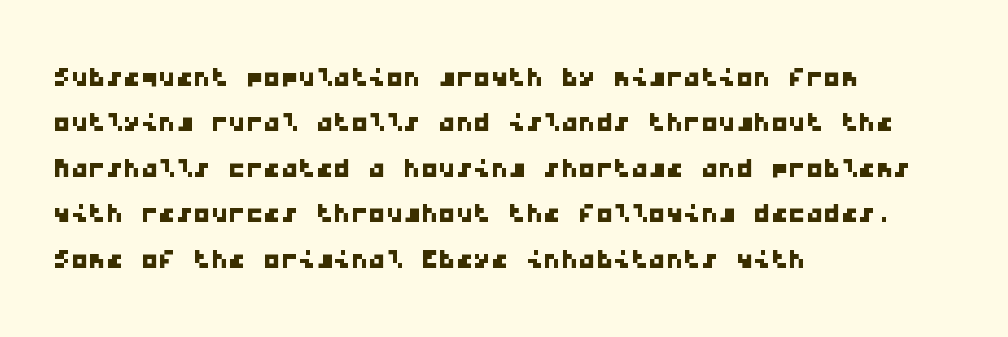
The image shows 35 px wide sans-serif type, monospaced; set left-aligned, normal line spacing (1.3x), normal letter spacing, not underlined; low stroke contrast and a medium x-height.
